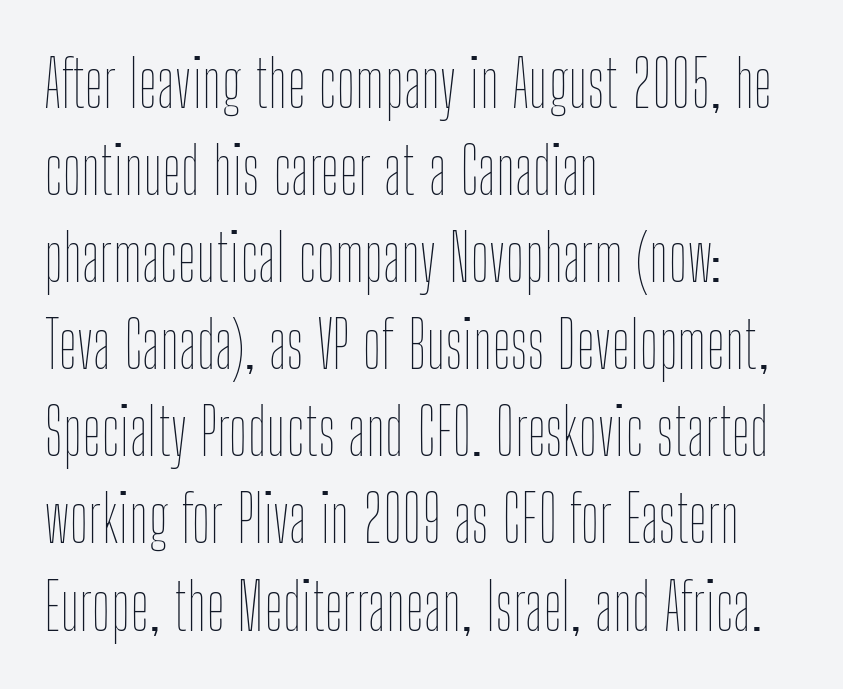
Vertically, the passage feels balanced, rows spaced as you'd expect. Each word holds together tightly as a unit, with standard inter-letter gaps. Plain, unruled lines of type. Each line starts at the same left margin while the right side varies. The weight would be labelled regular, book, light, or lighter still.
